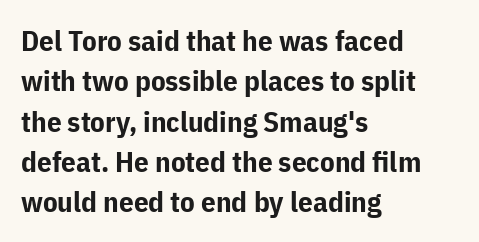
{"serif": "no", "italic": "no", "bold": "yes", "weight": "bold", "width": "normal", "stroke_contrast": "low", "x_height": "medium", "monospaced": "no", "underline": "no", "align": "left", "line_spacing": "normal", "line_spacing_ratio": 1.39, "letter_spacing": "normal", "letter_spacing_em": 0.0, "glyph_px": 29}
